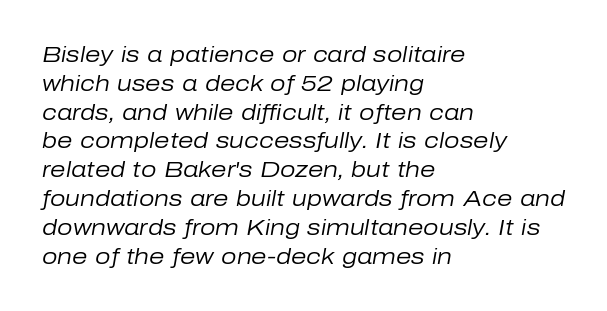
Q: Is the text bold? A: No.
Q: Is the text italic (slanted)? A: Yes, it leans right by about 10 degrees.
Q: Is the text underlined? A: No.
Q: How is the paragraph aligned? A: Left-aligned.
Q: Is the spacing between letters normal or unusually wide? A: Normal.
Q: Is the spacing between lines tight, normal or loose? A: Normal.
